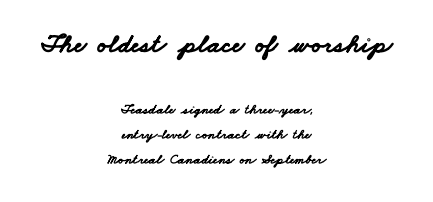
Descender tails drop into unmarked territory. Note: larger setting up top, smaller setting below. Short and long lines alike share a common midpoint. The letterforms sit shoulder to shoulder at normal distance. Does the weight exceed regular? Yes, all the way to bold.
